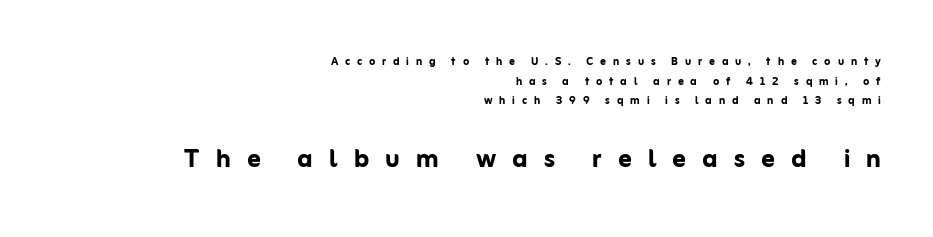
The image shows 33 px semibold sans-serif type, upright; set right-aligned, normal line spacing (1.4x), unusually wide letter spacing (+0.49 em), not underlined; the second (bottom) block is 2.36x larger; low stroke contrast and a medium x-height.
